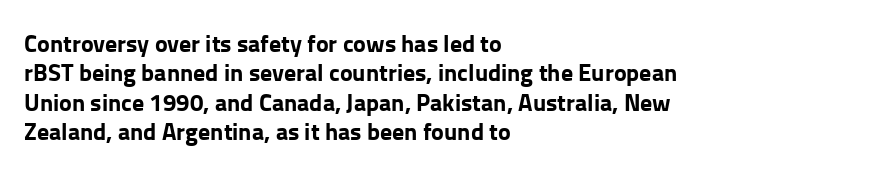
Q: Is the text bold? A: Yes.
Q: Is the text italic (slanted)? A: No, it is upright.
Q: Is the text underlined? A: No.
Q: How is the paragraph aligned? A: Left-aligned.
Q: Is the spacing between letters normal or unusually wide? A: Normal.
